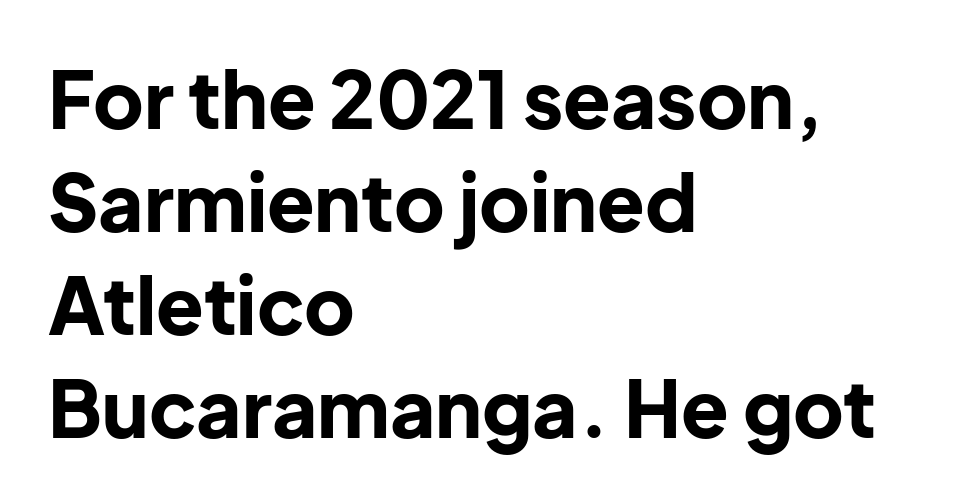
Q: Is the text bold? A: Yes.
Q: Is the text italic (slanted)? A: No, it is upright.
Q: Is the typeface a serif or a sans-serif typeface? A: Sans-serif.
Q: Is the text underlined? A: No.
Q: How is the paragraph aligned? A: Left-aligned.
Q: Is the spacing between letters normal or unusually wide? A: Normal.
Q: Is the spacing between lines tight, normal or loose? A: Normal.
Q: Width (condensed, normal, or wide)? A: Normal.
Q: Stroke contrast? A: Low.
Q: x-height? A: Medium.
Q: Monospaced? A: No.
